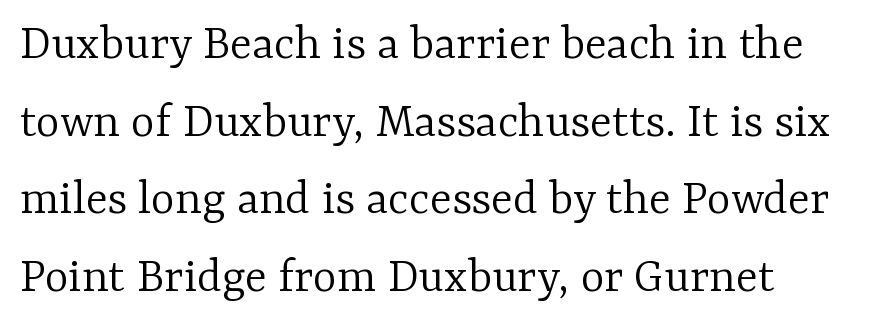
Q: Is the text bold? A: No.
Q: Is the text italic (slanted)? A: No, it is upright.
Q: Is the typeface a serif or a sans-serif typeface? A: Serif.
Q: Is the text underlined? A: No.
Q: How is the paragraph aligned? A: Left-aligned.
Q: Is the spacing between letters normal or unusually wide? A: Normal.
Q: Is the spacing between lines tight, normal or loose? A: Normal.
Q: Width (condensed, normal, or wide)? A: Normal.
Q: Stroke contrast? A: Low.
Q: x-height? A: Medium.
Q: Monospaced? A: No.
